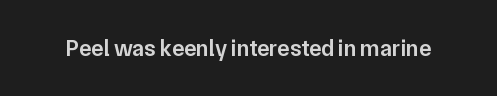
Q: Is the text bold? A: Semi-bold.
Q: Is the text italic (slanted)? A: No, it is upright.
Q: Is the text underlined? A: No.
Q: Is the spacing between letters normal or unusually wide? A: Normal.
